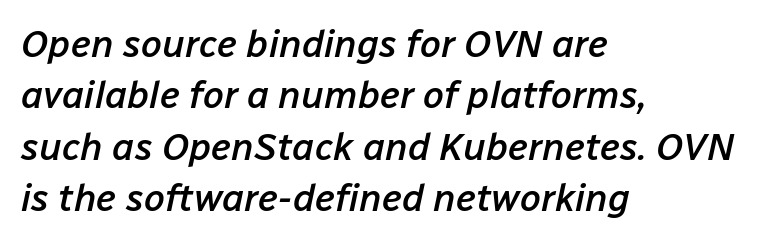
{"italic": "yes", "lean": "right", "slant_degrees": 12, "bold": "semi", "weight": "semibold", "width": "normal", "stroke_contrast": "low", "x_height": "medium", "monospaced": "no", "underline": "no", "align": "left", "line_spacing": "normal", "line_spacing_ratio": 1.35, "letter_spacing": "normal", "letter_spacing_em": 0.0, "glyph_px": 38}
